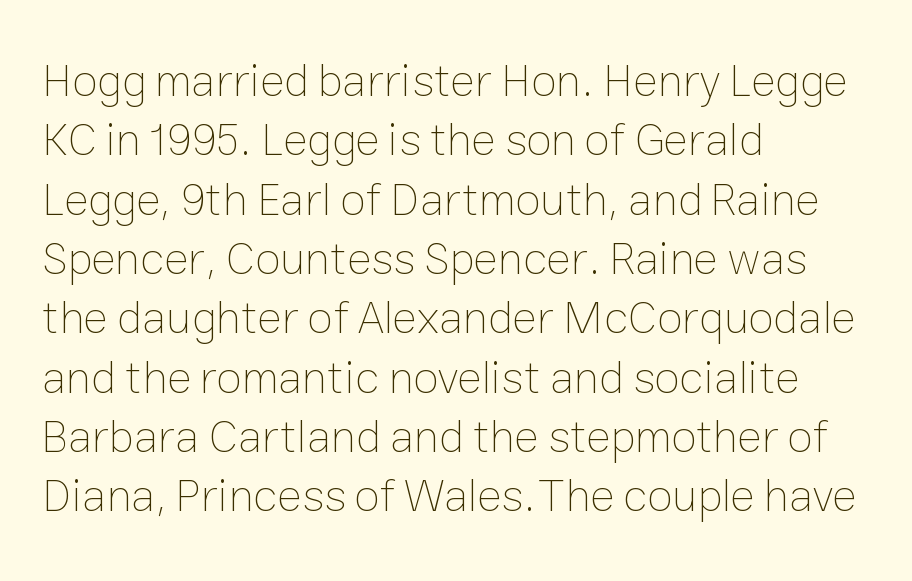
The image shows 46 px thin type, upright; set left-aligned, normal line spacing (1.29x), normal letter spacing, not underlined; low stroke contrast and a medium x-height.
